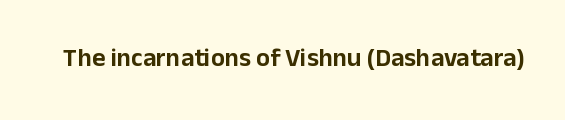
Q: Is the text italic (slanted)? A: No, it is upright.
Q: Is the text underlined? A: No.
Q: Is the spacing between letters normal or unusually wide? A: Normal.
